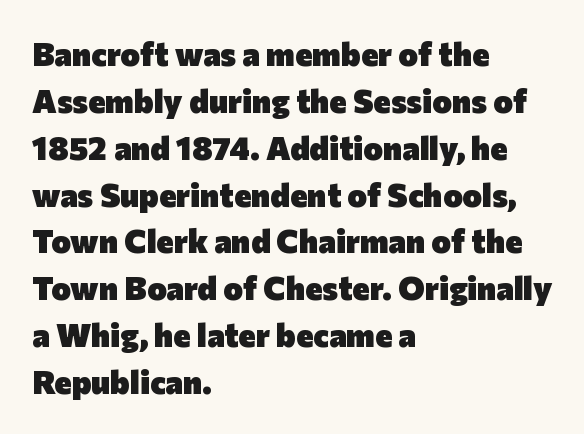
Q: Is the text bold? A: Yes.
Q: Is the text italic (slanted)? A: No, it is upright.
Q: Is the typeface a serif or a sans-serif typeface? A: Sans-serif.
Q: Is the text underlined? A: No.
Q: How is the paragraph aligned? A: Left-aligned.
Q: Is the spacing between letters normal or unusually wide? A: Normal.
Q: Is the spacing between lines tight, normal or loose? A: Normal.
Q: Width (condensed, normal, or wide)? A: Normal.
Q: Stroke contrast? A: Low.
Q: x-height? A: Medium.
Q: Monospaced? A: No.
